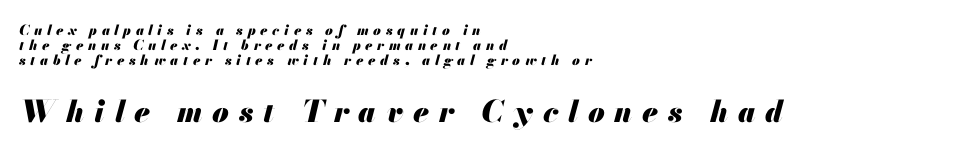
{"italic": "yes", "lean": "right", "slant_degrees": 13, "bold": "yes", "weight": "heavy", "width": "normal", "stroke_contrast": "medium", "x_height": "small", "monospaced": "no", "underline": "no", "align": "left", "line_spacing": "tight", "line_spacing_ratio": 1.08, "letter_spacing": "wide", "letter_spacing_em": 0.33, "larger_block": "second", "size_ratio": 2.14, "glyph_px": 30}
